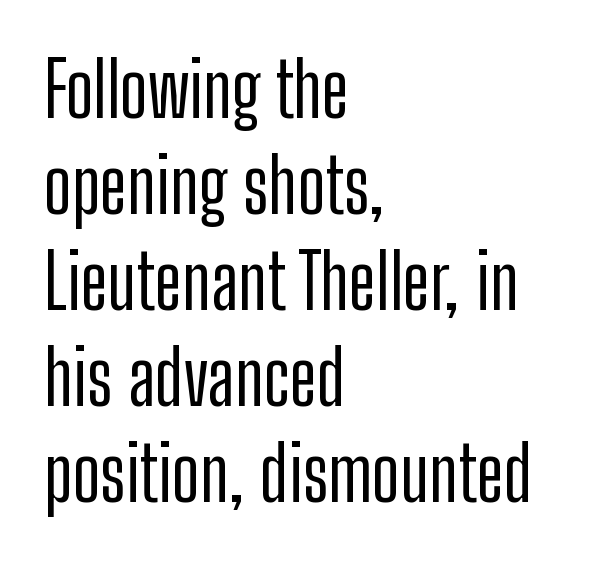
Looks like regular typesetting: each glyph gets only the width it needs. The letters sit at their default tracking, neither squeezed nor spread. Leftover space on each line is placed entirely after the last word. Serifs: no, the terminals of the letterforms are clean. The lines sit at an ordinary, default distance from one another.
